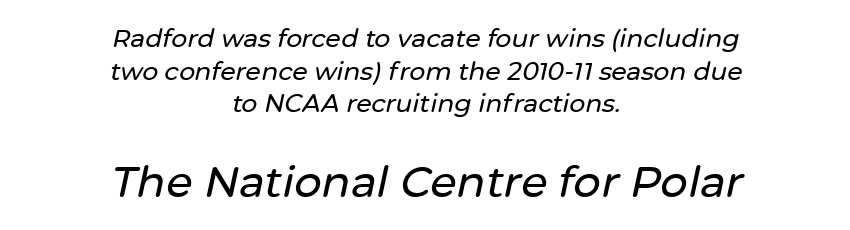
The image shows 43 px text type, italic (leaning right); set centered, normal line spacing (1.31x), normal letter spacing, not underlined; the second (bottom) block is 1.72x larger; low stroke contrast and a medium x-height.
